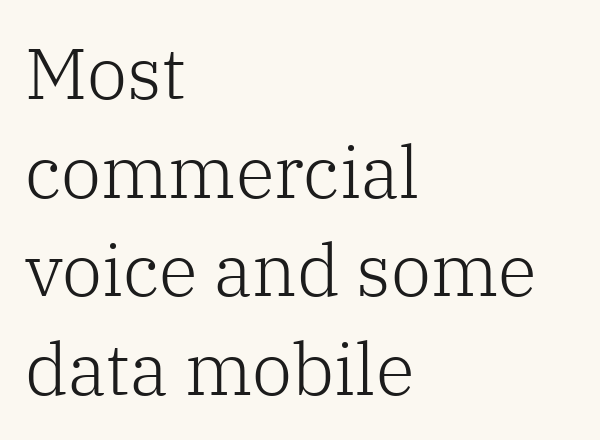
{"serif": "yes", "italic": "no", "bold": "no", "weight": "light", "width": "normal", "stroke_contrast": "low", "x_height": "medium", "monospaced": "no", "underline": "no", "align": "left", "line_spacing": "normal", "line_spacing_ratio": 1.37, "letter_spacing": "normal", "letter_spacing_em": 0.0, "glyph_px": 72}
